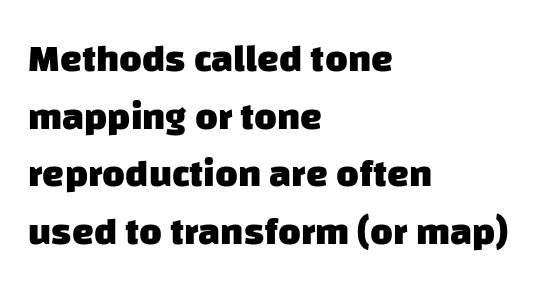
Q: Is the text bold? A: Yes.
Q: Is the typeface a serif or a sans-serif typeface? A: Sans-serif.
Q: Is the text underlined? A: No.
Q: How is the paragraph aligned? A: Left-aligned.
Q: Is the spacing between letters normal or unusually wide? A: Normal.
Q: Is the spacing between lines tight, normal or loose? A: Normal.
Q: Width (condensed, normal, or wide)? A: Normal.
Q: Stroke contrast? A: Low.
Q: x-height? A: Large.
Q: Monospaced? A: No.
